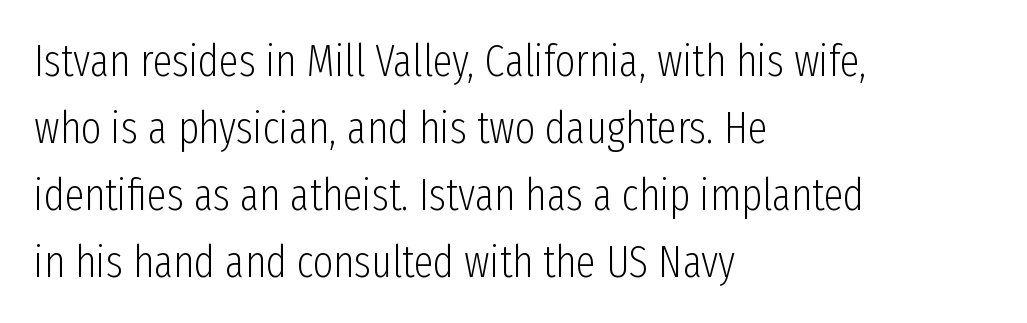
You can tell it's not italic because the verticals are truly vertical. No chunkiness to these letters — they're not bold. Rows of type keep a routine distance in the vertical direction. If you drew a ruler down the left edge, every line would touch it. A bare baseline throughout the passage.
